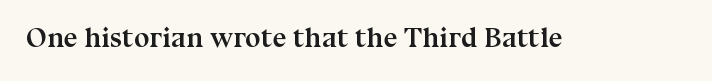
Q: Is the text bold? A: Yes.
Q: Is the text italic (slanted)? A: No, it is upright.
Q: Is the typeface a serif or a sans-serif typeface? A: Serif.
Q: Is the text underlined? A: No.
Q: Is the spacing between letters normal or unusually wide? A: Normal.
Q: Width (condensed, normal, or wide)? A: Normal.
Q: Stroke contrast? A: Medium.
Q: x-height? A: Medium.
Q: Monospaced? A: No.
